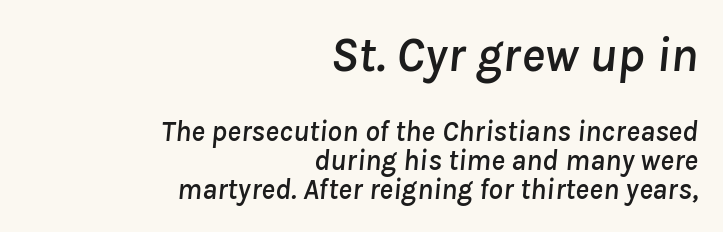
Q: Is the text italic (slanted)? A: Yes, it leans right by about 8 degrees.
Q: Is the text underlined? A: No.
Q: How is the paragraph aligned? A: Right-aligned.
Q: Is the spacing between letters normal or unusually wide? A: Normal.
Q: Is the spacing between lines tight, normal or loose? A: Tight.
Q: Which block of text is set in a larger size, the first (top) or the second (bottom)? A: The first (top) one.
Q: Width (condensed, normal, or wide)? A: Normal.
Q: Stroke contrast? A: Low.
Q: x-height? A: Medium.
Q: Monospaced? A: No.
